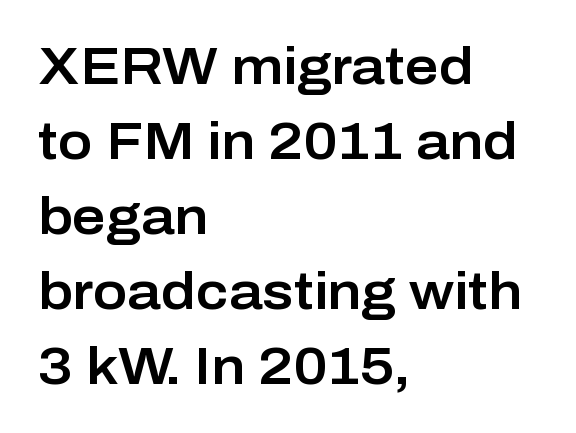
What kind of face is this? One without serifs — a sans. The words here are not underlined. Vertical strokes here are truly vertical. The passage is arranged the way most books set body copy — flush left. Honestly, the row spacing looks completely unremarkable. A typesetter would call this proportional, since set widths differ per character.
